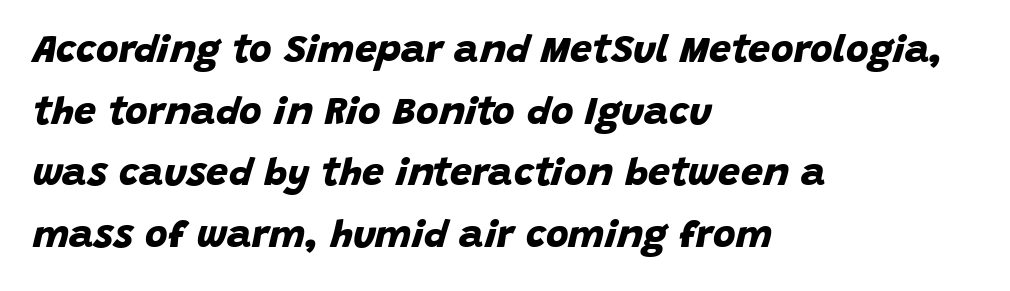
Q: Is the text bold? A: Yes.
Q: Is the typeface a serif or a sans-serif typeface? A: Sans-serif.
Q: Is the text underlined? A: No.
Q: How is the paragraph aligned? A: Left-aligned.
Q: Is the spacing between letters normal or unusually wide? A: Normal.
Q: Is the spacing between lines tight, normal or loose? A: Normal.
Q: Width (condensed, normal, or wide)? A: Normal.
Q: Stroke contrast? A: Low.
Q: x-height? A: Large.
Q: Monospaced? A: No.
